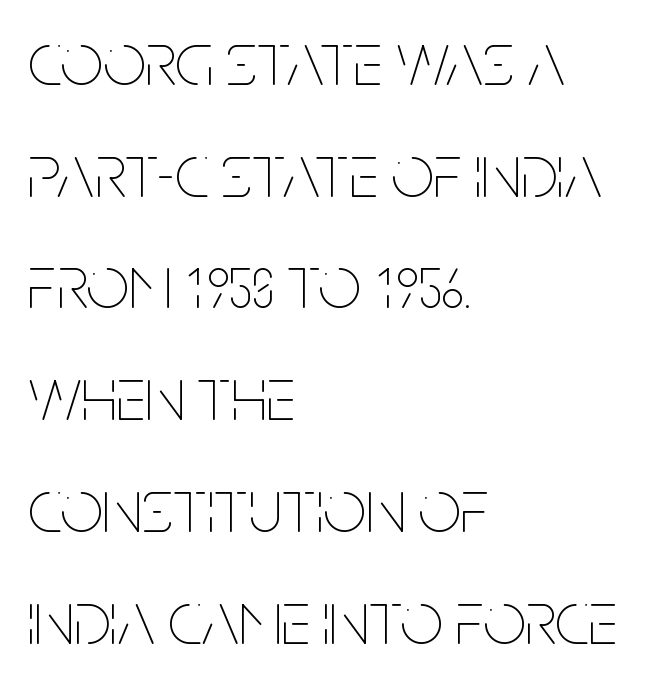
The image shows 76 px thin, condensed type, upright; set left-aligned, normal line spacing (1.47x), normal letter spacing, not underlined; low stroke contrast and a large x-height.
